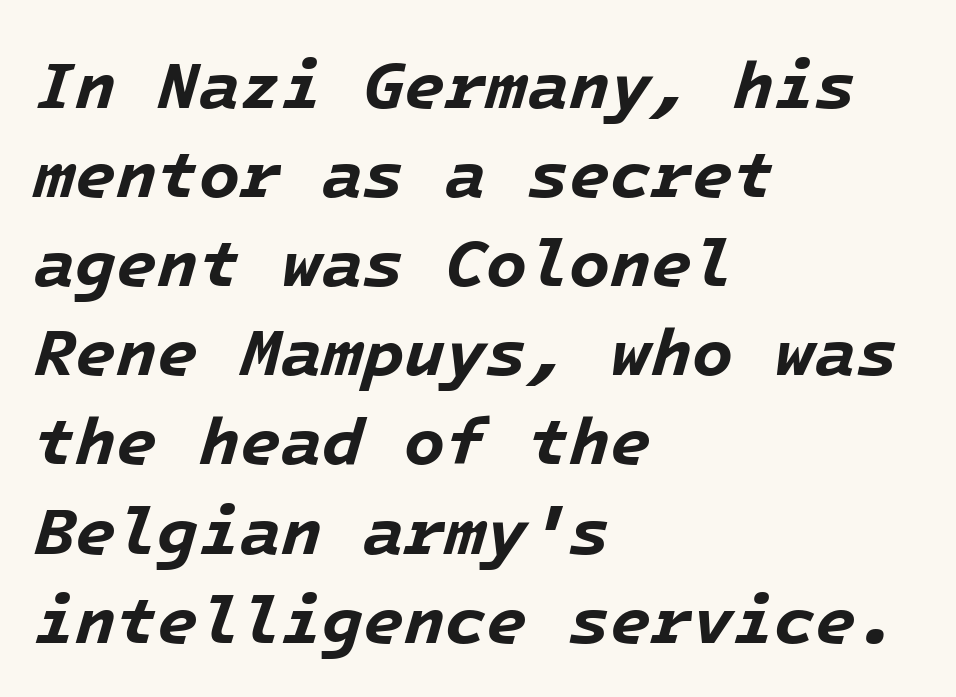
Q: Is the text bold? A: Yes.
Q: Is the text italic (slanted)? A: Yes, it leans right by about 16 degrees.
Q: Is the text underlined? A: No.
Q: How is the paragraph aligned? A: Left-aligned.
Q: Is the spacing between letters normal or unusually wide? A: Normal.
Q: Is the spacing between lines tight, normal or loose? A: Normal.
Q: Width (condensed, normal, or wide)? A: Normal.
Q: Stroke contrast? A: Low.
Q: x-height? A: Medium.
